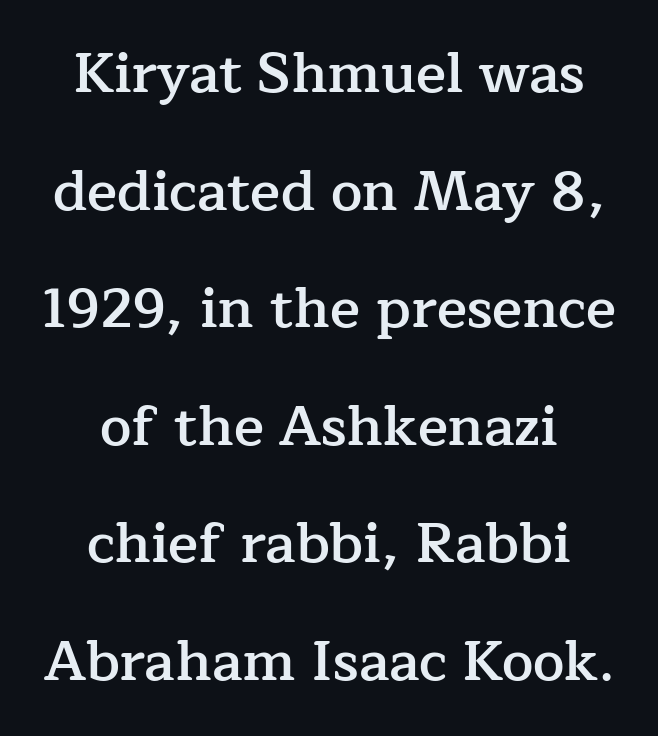
Q: Is the text bold? A: Semi-bold.
Q: Is the text italic (slanted)? A: No, it is upright.
Q: Is the typeface a serif or a sans-serif typeface? A: Serif.
Q: Is the text underlined? A: No.
Q: How is the paragraph aligned? A: Centered.
Q: Is the spacing between letters normal or unusually wide? A: Normal.
Q: Is the spacing between lines tight, normal or loose? A: Loose.
Q: Width (condensed, normal, or wide)? A: Normal.
Q: Stroke contrast? A: Low.
Q: x-height? A: Medium.
Q: Monospaced? A: No.
